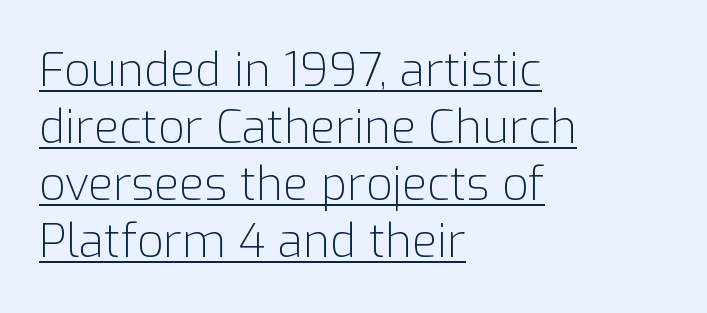
Q: Is the text bold? A: No.
Q: Is the text italic (slanted)? A: No, it is upright.
Q: Is the typeface a serif or a sans-serif typeface? A: Sans-serif.
Q: Is the text underlined? A: Yes.
Q: How is the paragraph aligned? A: Left-aligned.
Q: Is the spacing between letters normal or unusually wide? A: Normal.
Q: Width (condensed, normal, or wide)? A: Normal.
Q: Stroke contrast? A: Low.
Q: x-height? A: Medium.
Q: Monospaced? A: No.
